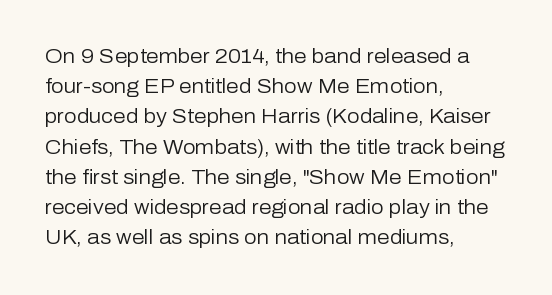
Q: Is the text bold? A: No.
Q: Is the text italic (slanted)? A: No, it is upright.
Q: Is the text underlined? A: No.
Q: How is the paragraph aligned? A: Left-aligned.
Q: Is the spacing between letters normal or unusually wide? A: Normal.
Q: Is the spacing between lines tight, normal or loose? A: Normal.
